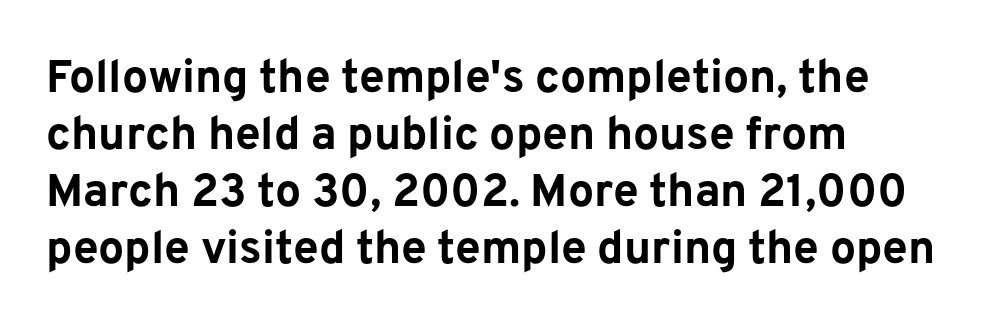
{"serif": "no", "italic": "no", "bold": "yes", "weight": "bold", "width": "normal", "stroke_contrast": "low", "x_height": "medium", "monospaced": "no", "underline": "no", "line_spacing_ratio": 1.24, "letter_spacing": "normal", "letter_spacing_em": 0.0, "glyph_px": 46}
